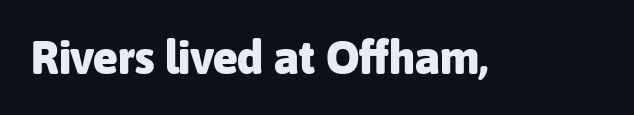
{"serif": "no", "italic": "no", "bold": "yes", "weight": "heavy", "width": "normal", "stroke_contrast": "low", "x_height": "medium", "monospaced": "no", "underline": "no", "letter_spacing": "normal", "letter_spacing_em": 0.0, "glyph_px": 46}
